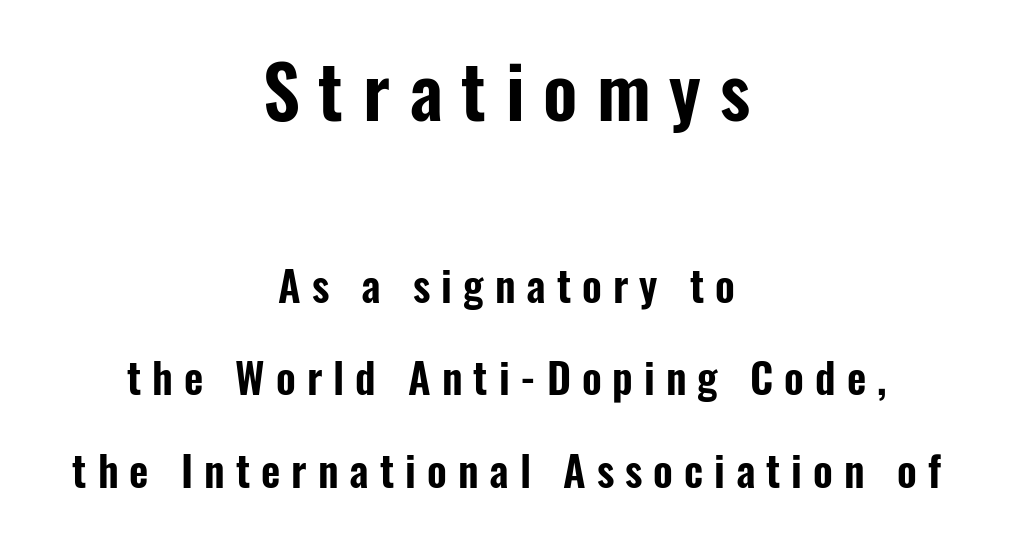
Horizontal alignment here is central, giving a formal, balanced look. Think of a printed novel: that variable character pitch is what you see here. This sample trades compactness for vertical openness between lines. The letters stand straight up with perfectly vertical stems. This sample uses expanded letter spacing, leaving extra air between glyphs. The space beneath each line is pristine and unruled.
